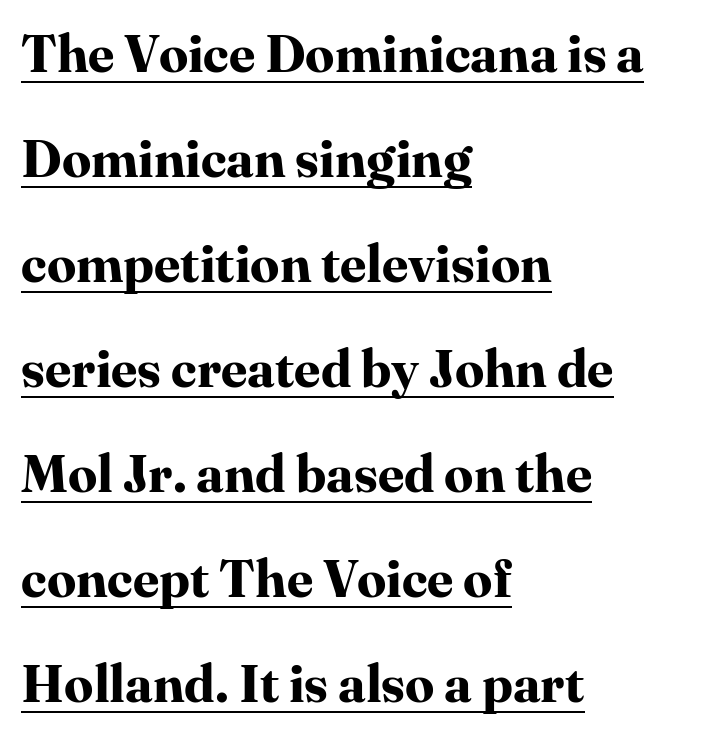
The sample's only ornament is a line tracing under the words. The leading is generous, giving the passage an open texture. Nothing unusual about the tracking: characters are spaced as the font intends. Typesetter's note: full bold, strokes at maximum text heaviness.
